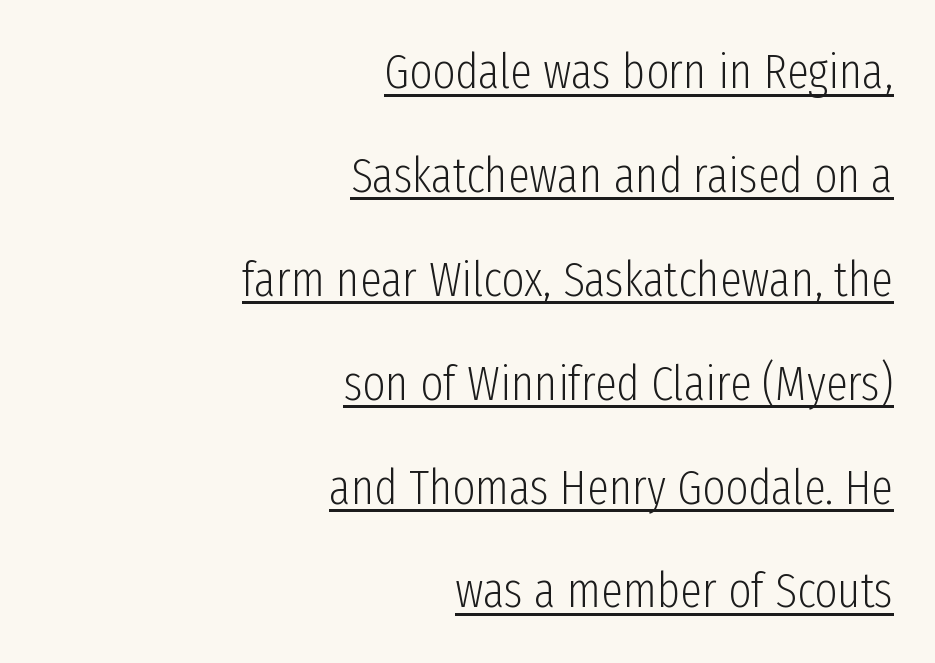
Q: Is the text bold? A: No.
Q: Is the text italic (slanted)? A: No, it is upright.
Q: Is the typeface a serif or a sans-serif typeface? A: Sans-serif.
Q: Is the text underlined? A: Yes.
Q: How is the paragraph aligned? A: Right-aligned.
Q: Is the spacing between letters normal or unusually wide? A: Normal.
Q: Is the spacing between lines tight, normal or loose? A: Loose.
Q: Width (condensed, normal, or wide)? A: Condensed.
Q: Stroke contrast? A: Low.
Q: x-height? A: Medium.
Q: Monospaced? A: No.
